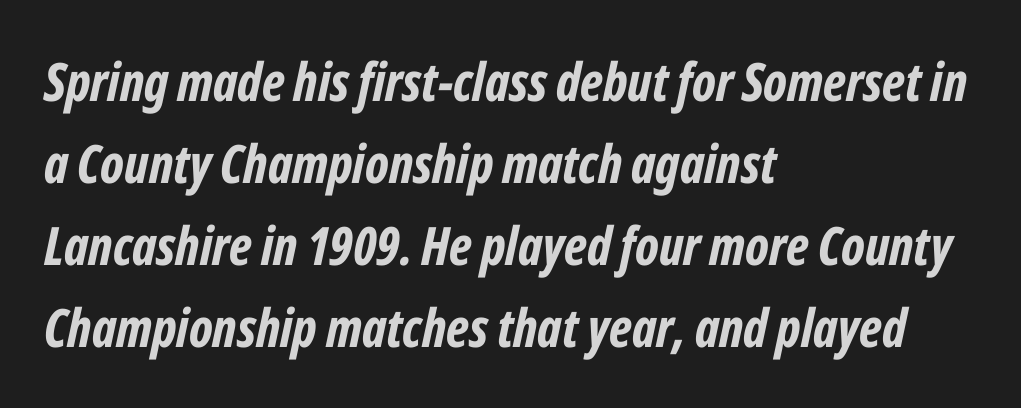
{"italic": "yes", "lean": "right", "slant_degrees": 12, "bold": "yes", "weight": "bold", "width": "condensed", "stroke_contrast": "low", "x_height": "medium", "monospaced": "no", "underline": "no", "align": "left", "line_spacing": "normal", "line_spacing_ratio": 1.55, "letter_spacing": "normal", "letter_spacing_em": 0.0, "glyph_px": 53}
